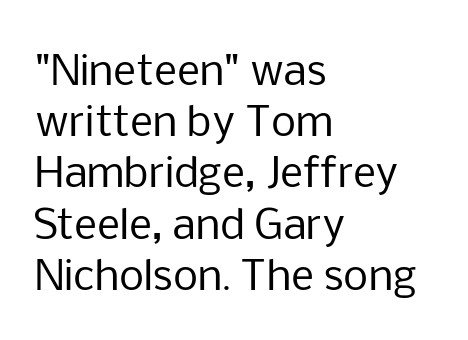
Q: Is the text bold? A: No.
Q: Is the text italic (slanted)? A: No, it is upright.
Q: Is the typeface a serif or a sans-serif typeface? A: Sans-serif.
Q: Is the text underlined? A: No.
Q: How is the paragraph aligned? A: Left-aligned.
Q: Is the spacing between letters normal or unusually wide? A: Normal.
Q: Is the spacing between lines tight, normal or loose? A: Normal.
Q: Width (condensed, normal, or wide)? A: Normal.
Q: Stroke contrast? A: Low.
Q: x-height? A: Medium.
Q: Monospaced? A: No.
